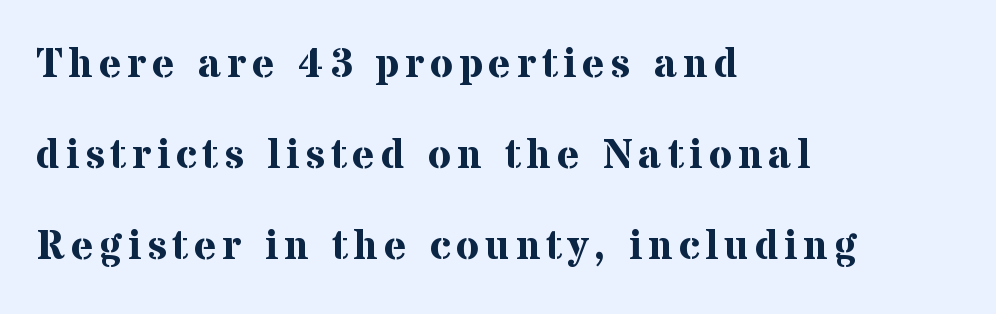
Q: Is the text bold? A: Yes.
Q: Is the text italic (slanted)? A: No, it is upright.
Q: Is the typeface a serif or a sans-serif typeface? A: Serif.
Q: Is the text underlined? A: No.
Q: How is the paragraph aligned? A: Left-aligned.
Q: Is the spacing between lines tight, normal or loose? A: Loose.
Q: Width (condensed, normal, or wide)? A: Normal.
Q: Stroke contrast? A: Medium.
Q: x-height? A: Medium.
Q: Monospaced? A: No.
